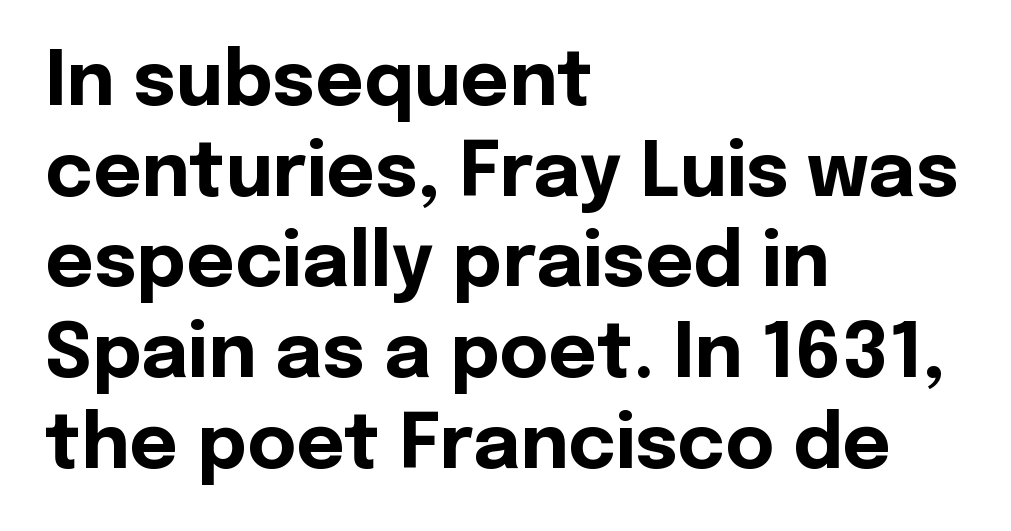
Typeset ragged right — the left edge is the straight one. This is sans-serif lettering, the kind often seen on screens and signage. These lines are rendered in a variable-pitch font. The glyphs are unaccompanied by any horizontal stroke below them. As a designer I'd log this as weight 700, bold.
